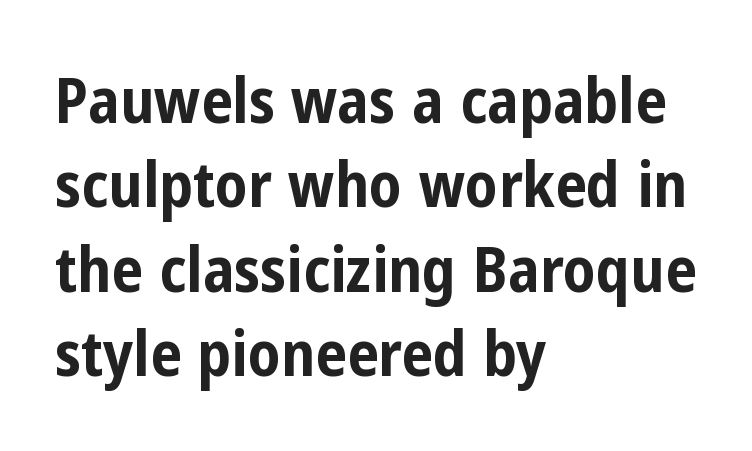
These lines are rendered in a variable-pitch font. Characters follow at the spacing the type designer built in. Plain, unruled lines of type. Serif or sans? Sans — the stroke terminals are bare. Students, observe: this is what conventionally led text looks like.
